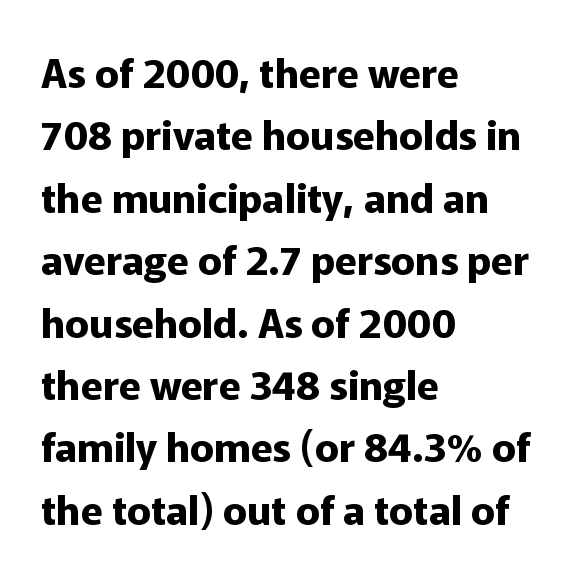
Q: Is the text bold? A: Yes.
Q: Is the text italic (slanted)? A: No, it is upright.
Q: Is the typeface a serif or a sans-serif typeface? A: Sans-serif.
Q: Is the text underlined? A: No.
Q: How is the paragraph aligned? A: Left-aligned.
Q: Is the spacing between letters normal or unusually wide? A: Normal.
Q: Is the spacing between lines tight, normal or loose? A: Normal.
Q: Width (condensed, normal, or wide)? A: Normal.
Q: Stroke contrast? A: Low.
Q: x-height? A: Medium.
Q: Monospaced? A: No.
